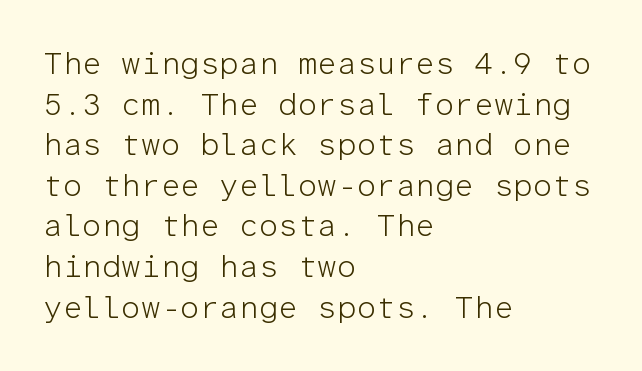
Check the space under the baseline: it is left empty. Evenly set lines give the paragraph a standard silhouette. The lettering holds an erect, upright posture throughout. Each stroke keeps to a modest, everyday thickness or less.
